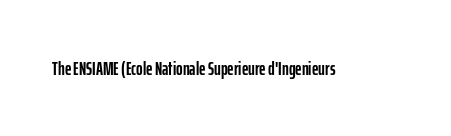
The image shows 20 px text type, upright; set normal letter spacing, not underlined.
